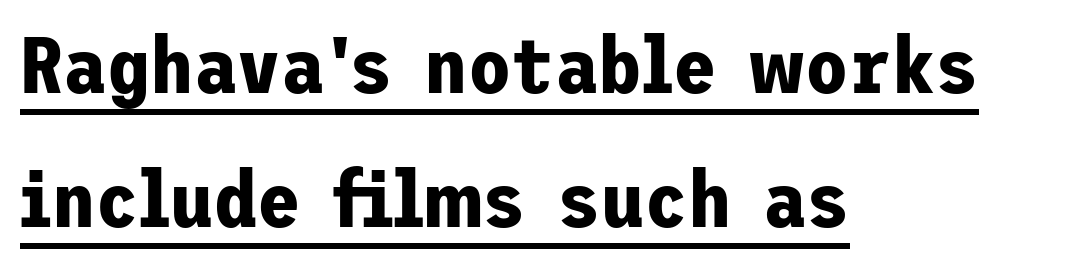
Rows of type keep a routine distance in the vertical direction. A typesetter would call this zero additional tracking. A typesetter would label this face a sans. Each line of the rendering has a horizontal stroke beneath the glyphs. Ordinary non-slanted type is in use.
